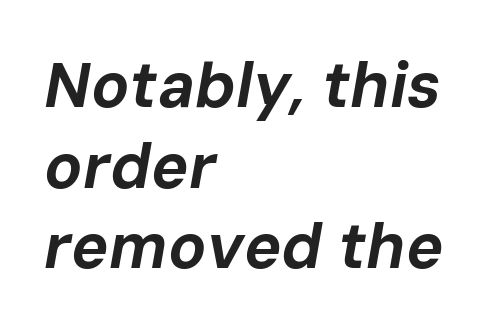
{"italic": "yes", "lean": "right", "slant_degrees": 10, "bold": "yes", "weight": "bold", "width": "normal", "stroke_contrast": "low", "x_height": "medium", "monospaced": "no", "underline": "no", "align": "left", "line_spacing": "normal", "line_spacing_ratio": 1.28, "letter_spacing": "normal", "letter_spacing_em": 0.0, "glyph_px": 63}
